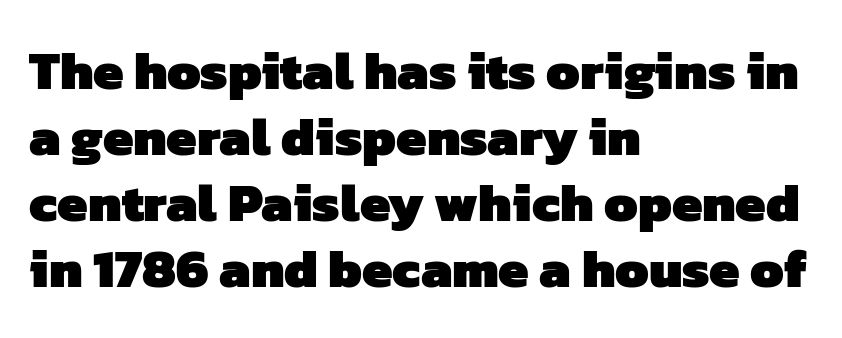
The image shows 54 px heavy sans-serif type; set left-aligned, line spacing 1.22x, normal letter spacing, not underlined; low stroke contrast and a medium x-height.
